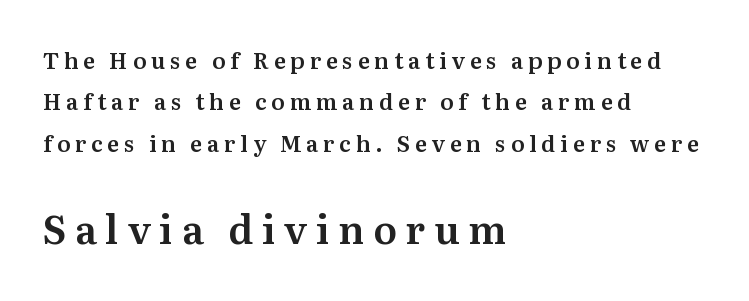
Rendered with straight, roman letterforms. Words appear elongated and porous because spacing is wide. Does the bottom block carry the larger type? Yes, it does. Descender tails drop into unmarked territory. Check where the strokes stop: tiny serifs finish them off. Here the designer chose a conventional face with non-uniform glyph widths.
